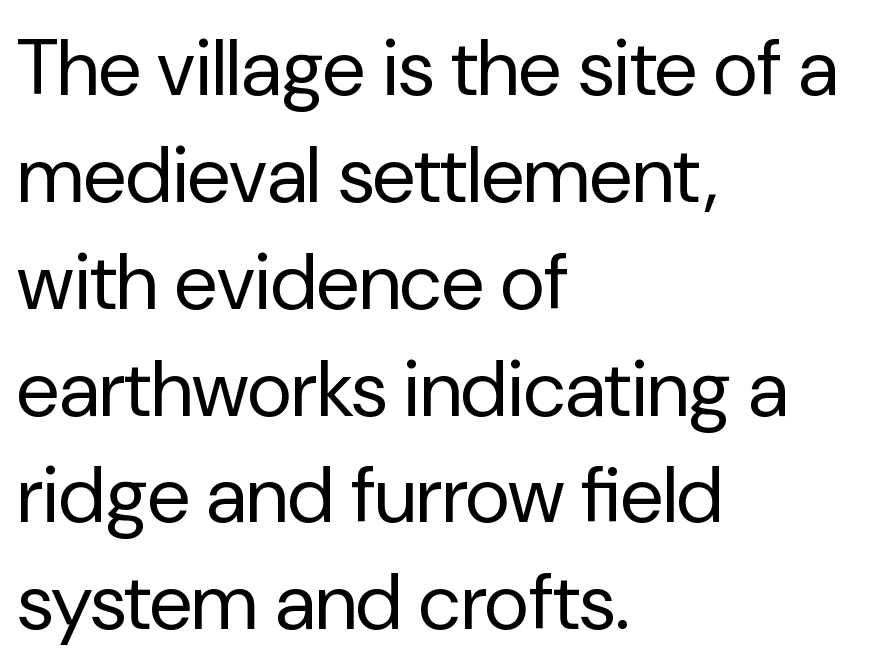
{"serif": "no", "italic": "no", "bold": "no", "weight": "regular", "width": "normal", "stroke_contrast": "low", "x_height": "medium", "monospaced": "no", "underline": "no", "align": "left", "line_spacing": "normal", "line_spacing_ratio": 1.37, "letter_spacing": "normal", "letter_spacing_em": 0.0, "glyph_px": 78}
